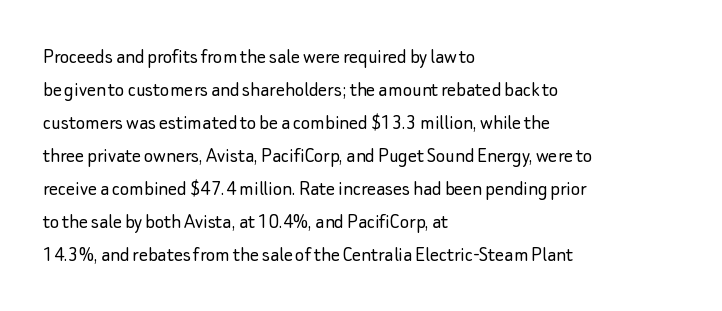
The image shows 22 px text type, upright; set left-aligned, normal line spacing (1.5x), normal letter spacing, not underlined.
